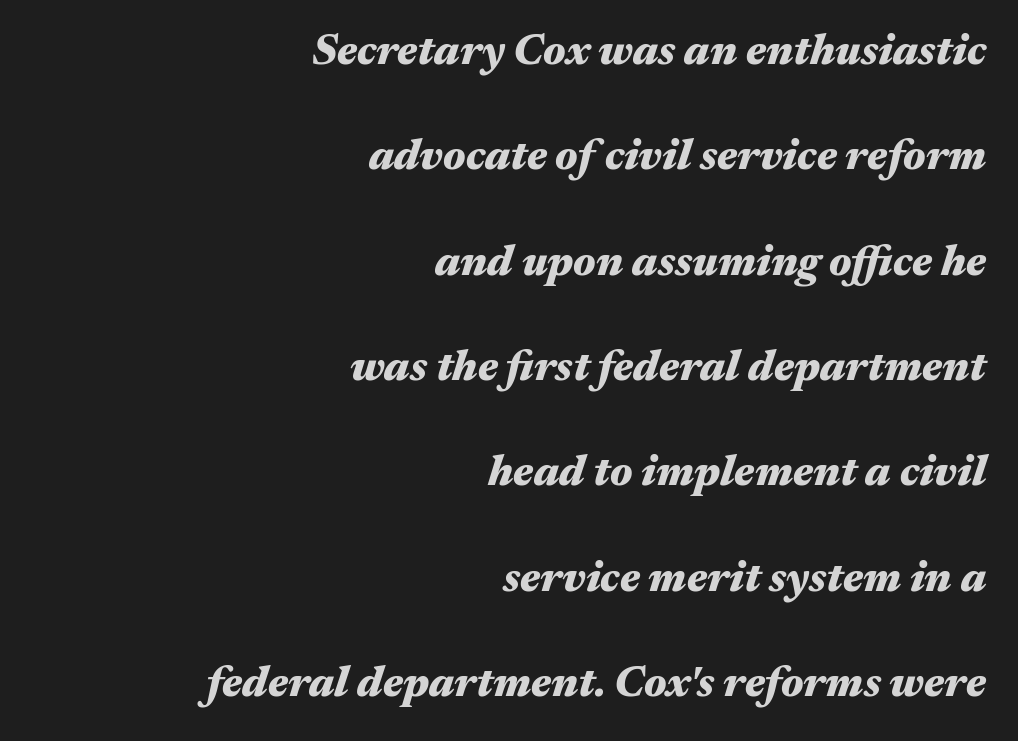
Q: Is the text bold? A: Yes.
Q: Is the text italic (slanted)? A: Yes, it leans right by about 17 degrees.
Q: Is the text underlined? A: No.
Q: How is the paragraph aligned? A: Right-aligned.
Q: Is the spacing between letters normal or unusually wide? A: Normal.
Q: Is the spacing between lines tight, normal or loose? A: Loose.
Q: Width (condensed, normal, or wide)? A: Wide.
Q: Stroke contrast? A: Medium.
Q: x-height? A: Medium.
Q: Monospaced? A: No.
